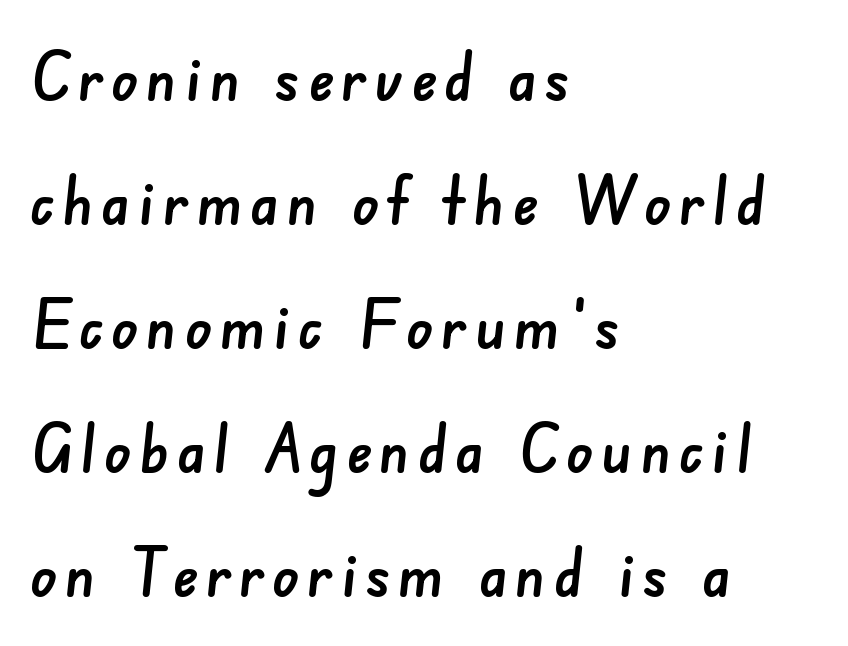
Q: Is the typeface a serif or a sans-serif typeface? A: Sans-serif.
Q: Is the text underlined? A: No.
Q: How is the paragraph aligned? A: Left-aligned.
Q: Width (condensed, normal, or wide)? A: Normal.
Q: Stroke contrast? A: Low.
Q: x-height? A: Small.
Q: Monospaced? A: No.
